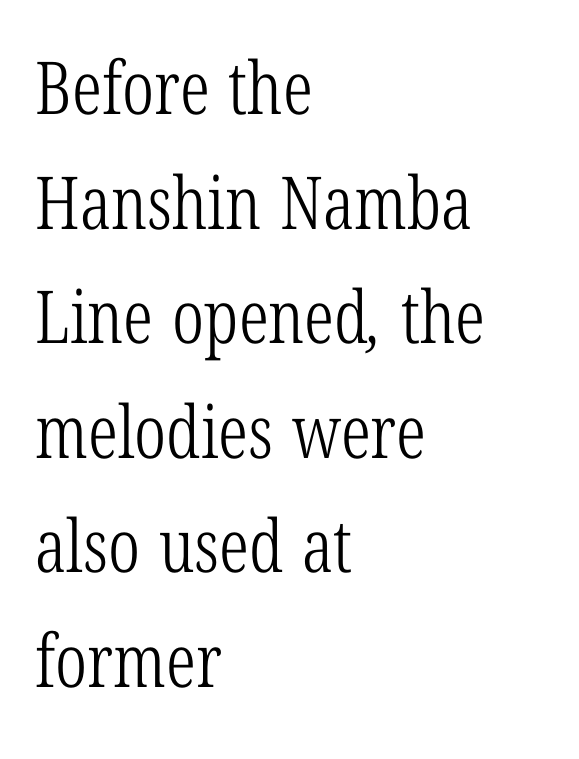
{"serif": "yes", "bold": "no", "weight": "light", "width": "condensed", "stroke_contrast": "low", "x_height": "medium", "monospaced": "no", "underline": "no", "align": "left", "line_spacing": "normal", "line_spacing_ratio": 1.57, "letter_spacing": "normal", "letter_spacing_em": 0.0, "glyph_px": 73}
